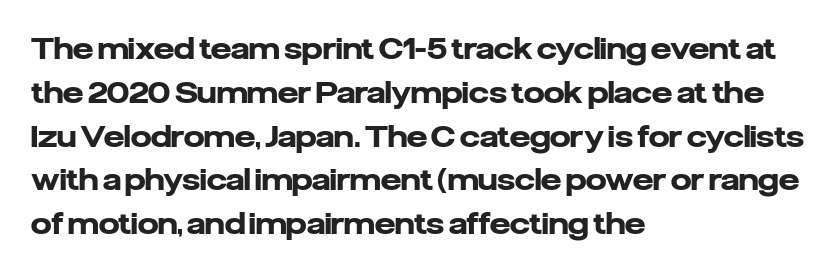
{"serif": "no", "italic": "no", "bold": "yes", "weight": "heavy", "width": "normal", "stroke_contrast": "low", "x_height": "medium", "monospaced": "no", "underline": "no", "align": "left", "line_spacing": "normal", "line_spacing_ratio": 1.51, "letter_spacing": "normal", "letter_spacing_em": 0.0, "glyph_px": 29}
